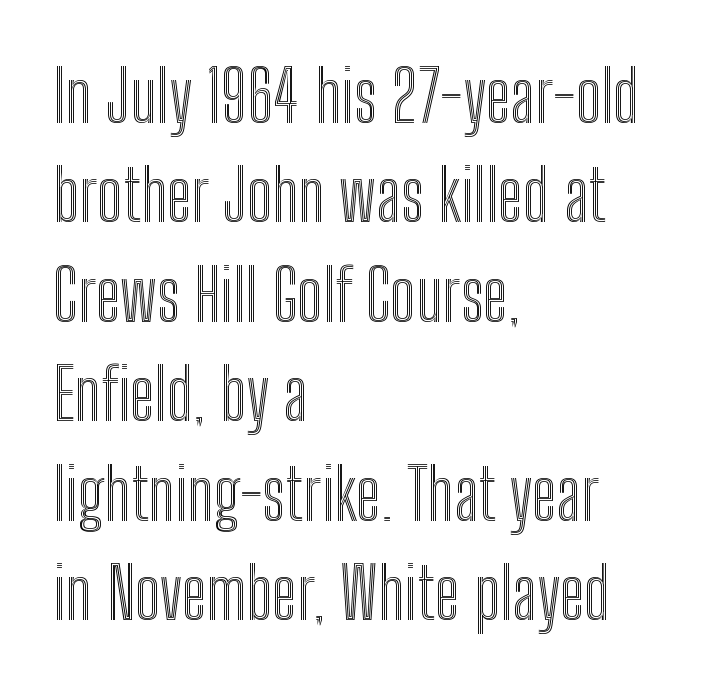
Q: Is the text italic (slanted)? A: No, it is upright.
Q: Is the text underlined? A: No.
Q: How is the paragraph aligned? A: Left-aligned.
Q: Is the spacing between letters normal or unusually wide? A: Normal.
Q: Is the spacing between lines tight, normal or loose? A: Normal.
Q: Width (condensed, normal, or wide)? A: Condensed.
Q: x-height? A: Medium.
Q: Monospaced? A: No.
